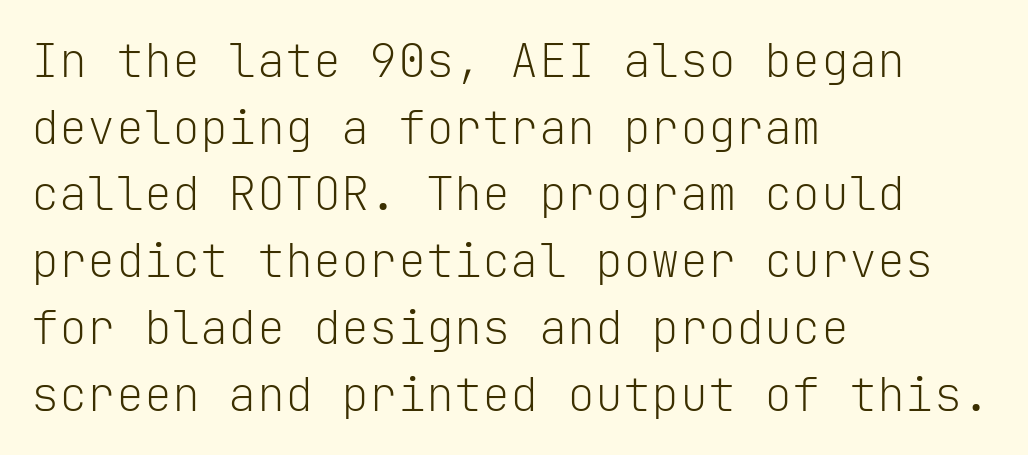
The image shows 47 px light sans-serif type, upright, monospaced; set left-aligned, normal line spacing (1.42x), normal letter spacing, not underlined; low stroke contrast and a medium x-height.
